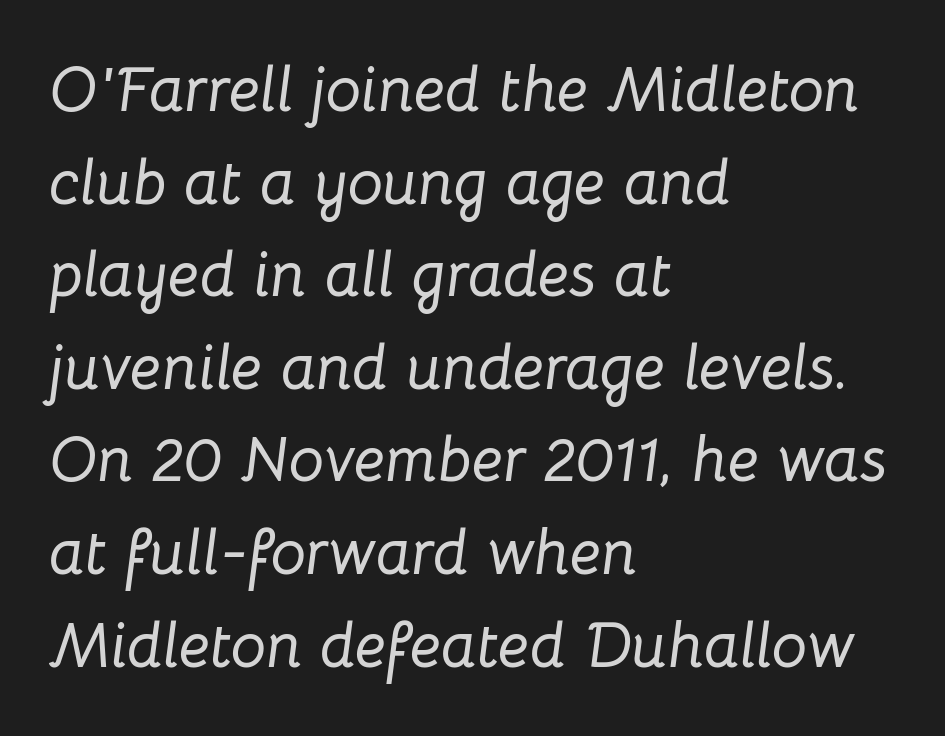
In terms of leading, this rendering sits right in the middle. The ragged edge is on the right, which tells us the setting is flush left. The specimen omits any rule beneath the text block's lines. You can tell it's italic because the verticals aren't actually vertical. You could not count columns in this text — the font is proportionally spaced.
